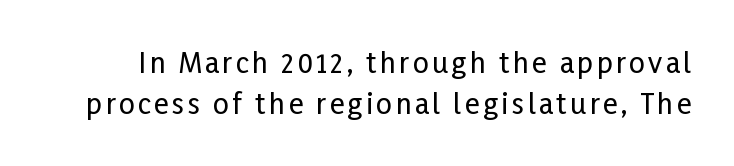
The image shows 28 px condensed sans-serif type, upright; set normal line spacing (1.48x), not underlined; low stroke contrast and a medium x-height.
